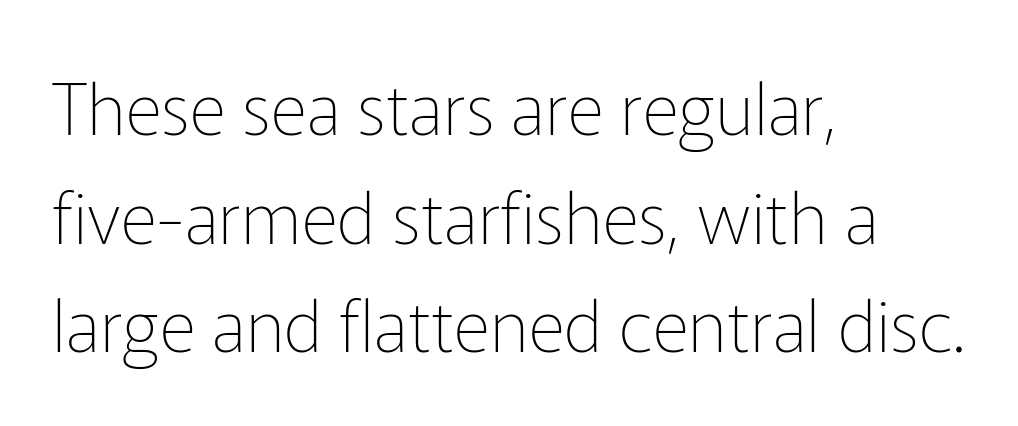
Q: Is the text bold? A: No.
Q: Is the text italic (slanted)? A: No, it is upright.
Q: Is the typeface a serif or a sans-serif typeface? A: Sans-serif.
Q: Is the text underlined? A: No.
Q: How is the paragraph aligned? A: Left-aligned.
Q: Is the spacing between letters normal or unusually wide? A: Normal.
Q: Is the spacing between lines tight, normal or loose? A: Normal.
Q: Width (condensed, normal, or wide)? A: Normal.
Q: Stroke contrast? A: Low.
Q: x-height? A: Medium.
Q: Monospaced? A: No.
